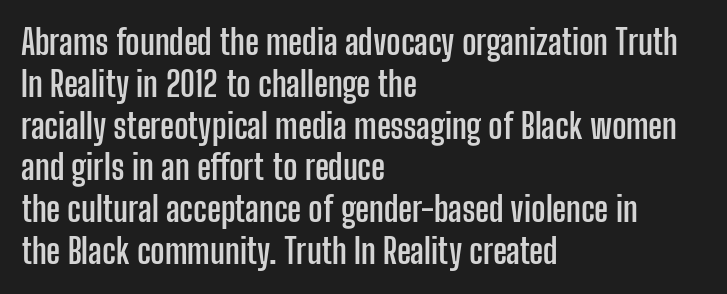
Q: Is the text bold? A: Yes.
Q: Is the text italic (slanted)? A: No, it is upright.
Q: Is the typeface a serif or a sans-serif typeface? A: Sans-serif.
Q: Is the text underlined? A: No.
Q: How is the paragraph aligned? A: Left-aligned.
Q: Is the spacing between letters normal or unusually wide? A: Normal.
Q: Width (condensed, normal, or wide)? A: Condensed.
Q: Stroke contrast? A: Low.
Q: x-height? A: Medium.
Q: Monospaced? A: No.
